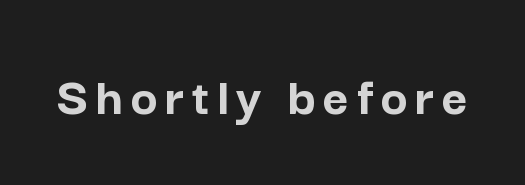
{"serif": "no", "italic": "no", "bold": "yes", "weight": "semibold", "width": "normal", "stroke_contrast": "low", "x_height": "medium", "monospaced": "no", "underline": "no", "glyph_px": 56}
